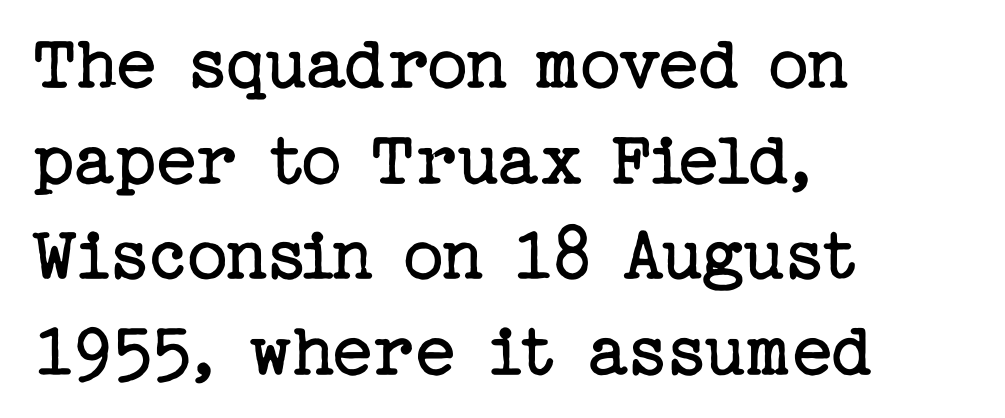
In CSS terms this would be text-align: left. The font sits on the lighter half of the weight spectrum, regular included. Vertical strokes here are truly vertical. No word sits above an underline.
